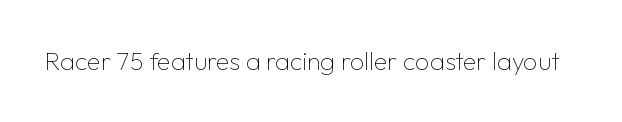
Q: Is the text bold? A: No.
Q: Is the text italic (slanted)? A: No, it is upright.
Q: Is the text underlined? A: No.
Q: Is the spacing between letters normal or unusually wide? A: Normal.
